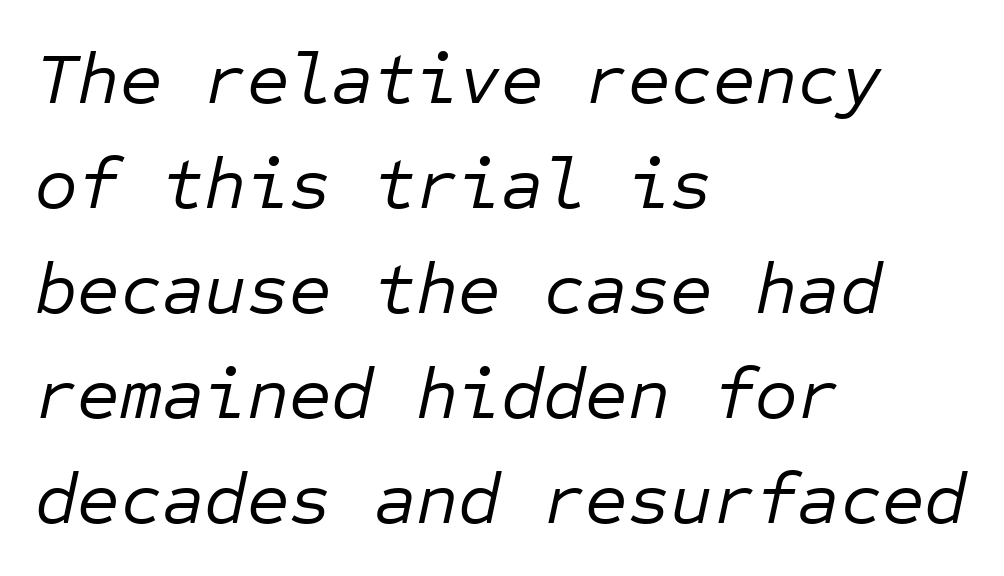
The image shows 73 px regular-weight type, italic (leaning right), monospaced; set left-aligned, normal line spacing (1.44x), normal letter spacing, not underlined; low stroke contrast and a medium x-height.
